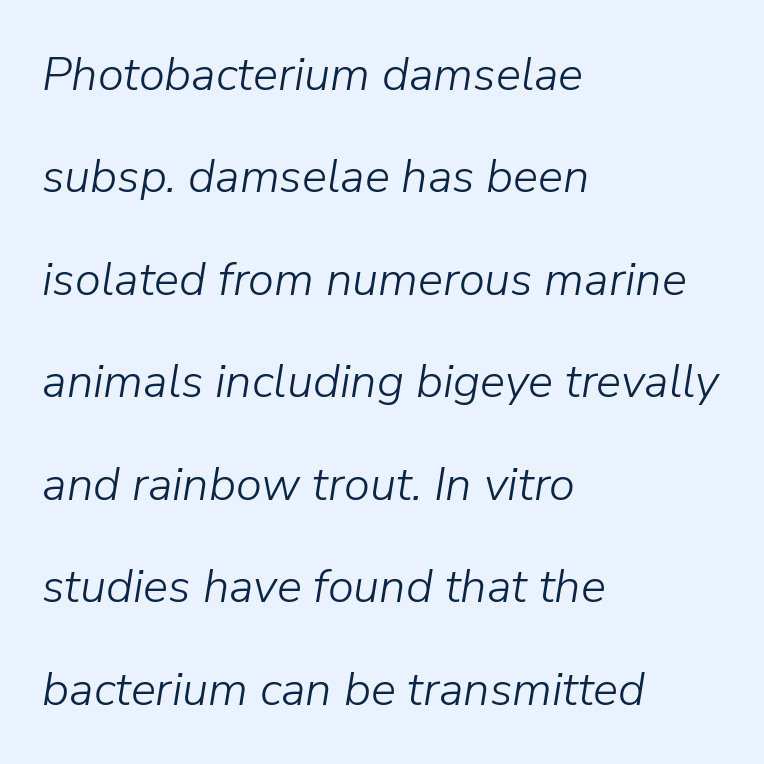
Q: Is the text bold? A: No.
Q: Is the text italic (slanted)? A: Yes, it leans right by about 9 degrees.
Q: Is the text underlined? A: No.
Q: How is the paragraph aligned? A: Left-aligned.
Q: Is the spacing between letters normal or unusually wide? A: Normal.
Q: Is the spacing between lines tight, normal or loose? A: Loose.
Q: Width (condensed, normal, or wide)? A: Normal.
Q: Stroke contrast? A: Low.
Q: x-height? A: Medium.
Q: Monospaced? A: No.
